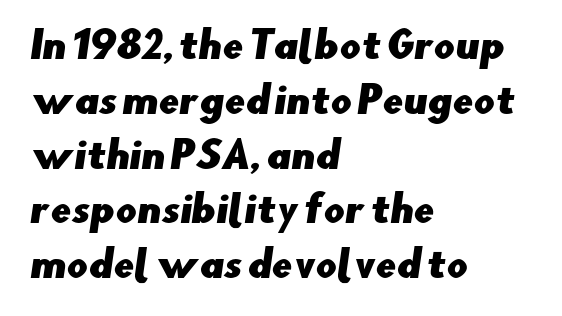
Spacing verdict: proportional, widths tailored to each character. The space directly below the letters is spotless. This is sans-serif lettering, the kind often seen on screens and signage. The lines in this sample share a left origin and differ only in where they stop. Regarding leading, the lines here are spaced in the standard way. Here the glyphs are tracked normally, forming tight word shapes.
